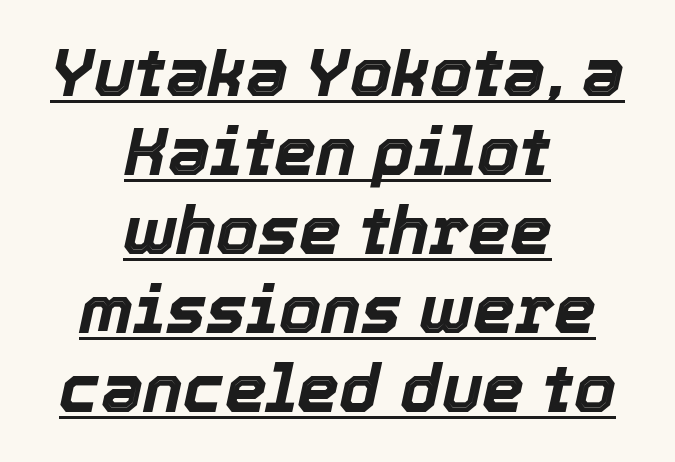
Q: Is the text bold? A: Yes.
Q: Is the text italic (slanted)? A: Yes, it leans right by about 12 degrees.
Q: Is the text underlined? A: Yes.
Q: How is the paragraph aligned? A: Centered.
Q: Is the spacing between letters normal or unusually wide? A: Normal.
Q: Width (condensed, normal, or wide)? A: Normal.
Q: x-height? A: Medium.
Q: Monospaced? A: No.
